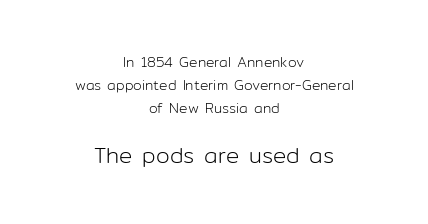
Bare-footed words on every line. The rendering positions every line midway between the sides. The axis of the letterforms is exactly vertical. Think standard paragraph weight, or any step lighter than that. The designer left line spacing at the default. Larger block? The one below; the one above is distinctly smaller.
